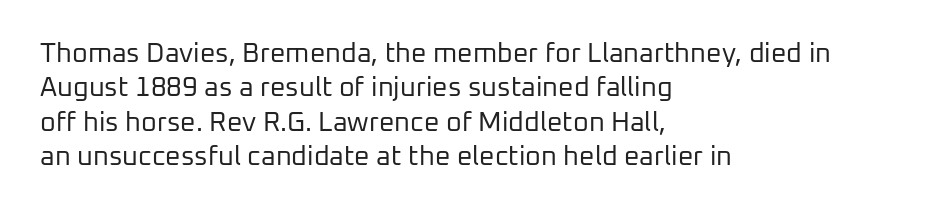
The letterforms sit at book weight or below. Honestly, the letter spacing is just normal — you wouldn't notice it. The type sits square on the baseline with zero lean. Unmarked baselines from the first word to the last. The text block is weighted toward the left margin, trailing off unevenly rightward. The designer left line spacing at the default.
